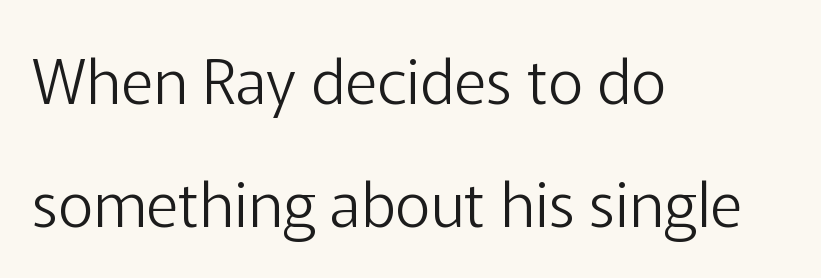
Q: Is the text bold? A: No.
Q: Is the text italic (slanted)? A: No, it is upright.
Q: Is the typeface a serif or a sans-serif typeface? A: Sans-serif.
Q: Is the text underlined? A: No.
Q: How is the paragraph aligned? A: Left-aligned.
Q: Is the spacing between letters normal or unusually wide? A: Normal.
Q: Is the spacing between lines tight, normal or loose? A: Loose.
Q: Width (condensed, normal, or wide)? A: Normal.
Q: Stroke contrast? A: Low.
Q: x-height? A: Medium.
Q: Monospaced? A: No.
